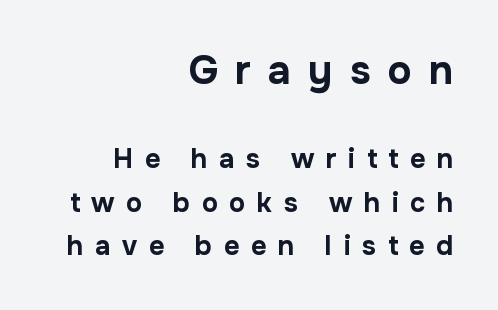
Q: Is the text bold? A: Yes.
Q: Is the text italic (slanted)? A: No, it is upright.
Q: Is the typeface a serif or a sans-serif typeface? A: Sans-serif.
Q: Is the text underlined? A: No.
Q: How is the paragraph aligned? A: Right-aligned.
Q: Is the spacing between letters normal or unusually wide? A: Unusually wide.
Q: Is the spacing between lines tight, normal or loose? A: Normal.
Q: Which block of text is set in a larger size, the first (top) or the second (bottom)? A: The first (top) one.
Q: Width (condensed, normal, or wide)? A: Normal.
Q: Stroke contrast? A: Low.
Q: x-height? A: Medium.
Q: Monospaced? A: No.
